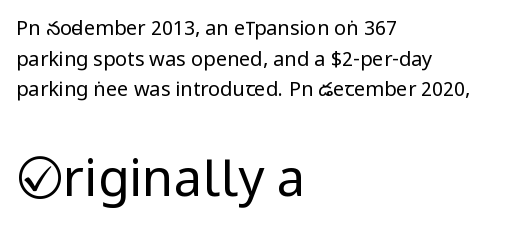
{"serif": "no", "italic": "no", "bold": "no", "weight": "regular", "width": "condensed", "stroke_contrast": "low", "x_height": "large", "monospaced": "no", "underline": "no", "align": "left", "line_spacing": "normal", "line_spacing_ratio": 1.53, "letter_spacing": "normal", "letter_spacing_em": 0.0, "larger_block": "second", "size_ratio": 2.55, "glyph_px": 51}
